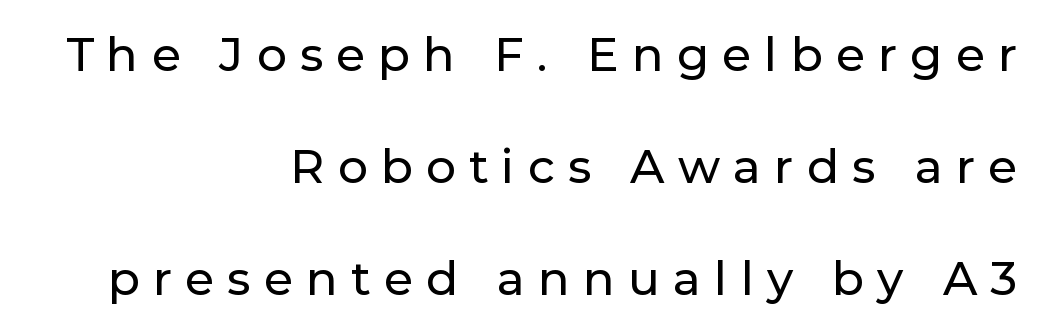
The image shows 47 px sans-serif type, upright; set right-aligned, loose line spacing (2.38x), unusually wide letter spacing (+0.28 em), not underlined; low stroke contrast and a medium x-height.
